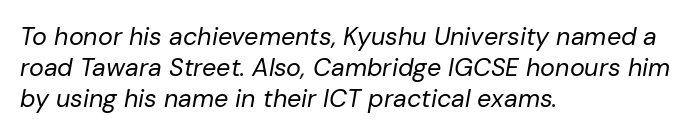
The image shows 25 px text type, italic (leaning right); set left-aligned, line spacing 1.24x, normal letter spacing, not underlined.
